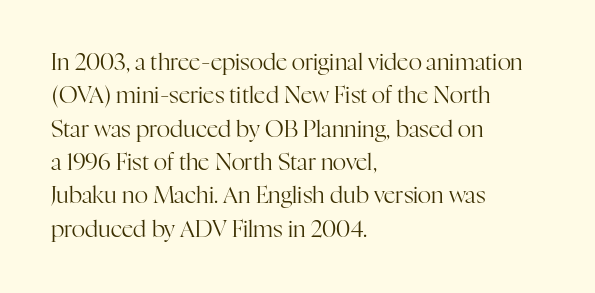
The image shows 23 px text type, upright; set left-aligned, normal line spacing (1.45x), normal letter spacing, not underlined.
